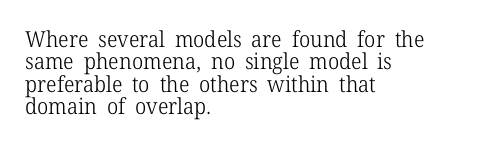
The image shows 22 px text type, upright; set left-aligned, tight line spacing (1.02x), normal letter spacing, not underlined.
